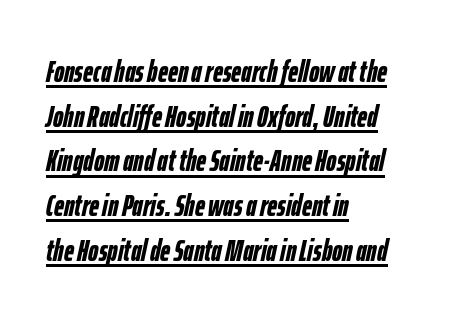
Q: Is the text bold? A: Yes.
Q: Is the text italic (slanted)? A: Yes, it leans right by about 12 degrees.
Q: Is the text underlined? A: Yes.
Q: How is the paragraph aligned? A: Left-aligned.
Q: Is the spacing between letters normal or unusually wide? A: Normal.
Q: Is the spacing between lines tight, normal or loose? A: Normal.
Q: Width (condensed, normal, or wide)? A: Condensed.
Q: Stroke contrast? A: Low.
Q: x-height? A: Medium.
Q: Monospaced? A: No.
